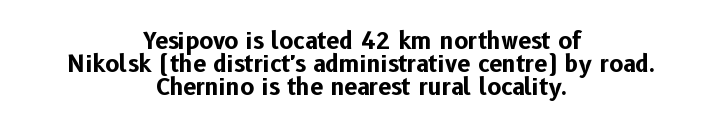
{"italic": "no", "bold": "yes", "underline": "no", "align": "center", "line_spacing": "tight", "line_spacing_ratio": 1.0, "letter_spacing": "normal", "letter_spacing_em": 0.0, "glyph_px": 23}
